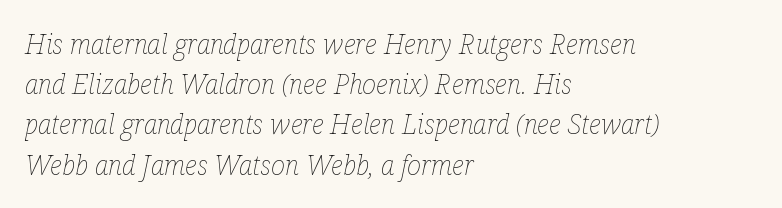
{"italic": "yes", "lean": "right", "slant_degrees": 12, "bold": "no", "underline": "no", "align": "left", "line_spacing": "normal", "line_spacing_ratio": 1.49, "letter_spacing": "normal", "letter_spacing_em": 0.0, "glyph_px": 27}
